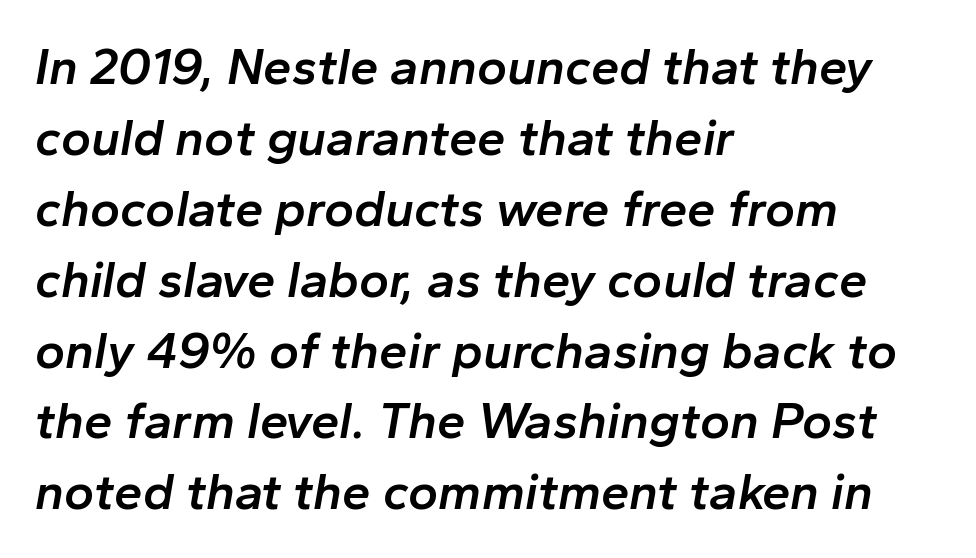
Normally led — the rows are evenly, conventionally spaced. These lines are rendered in a variable-pitch font. Tracking here is standard; glyphs follow each other at the usual distance. Line beginnings align vertically; line endings do not.
